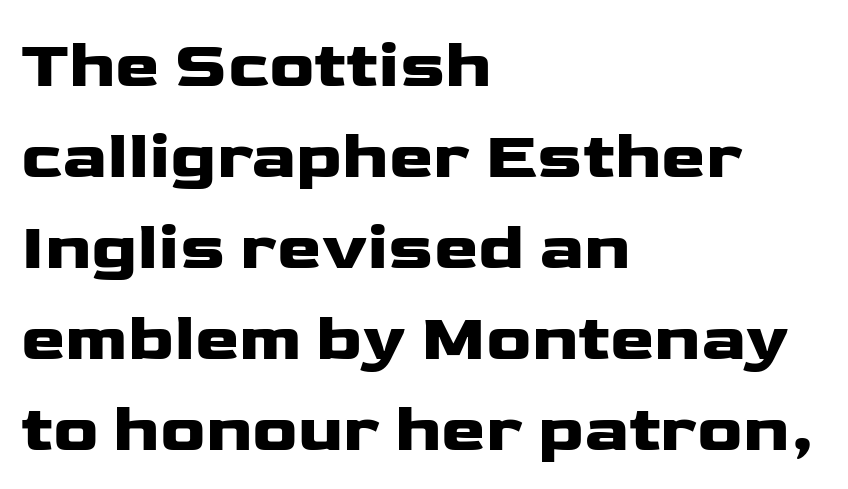
Q: Is the text italic (slanted)? A: No, it is upright.
Q: Is the typeface a serif or a sans-serif typeface? A: Sans-serif.
Q: Is the text underlined? A: No.
Q: How is the paragraph aligned? A: Left-aligned.
Q: Is the spacing between letters normal or unusually wide? A: Normal.
Q: Is the spacing between lines tight, normal or loose? A: Normal.
Q: Width (condensed, normal, or wide)? A: Wide.
Q: Stroke contrast? A: Low.
Q: x-height? A: Medium.
Q: Monospaced? A: No.
